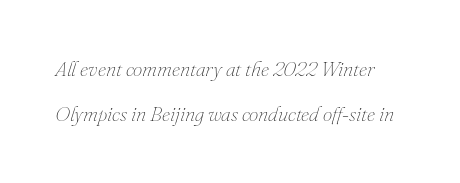
{"italic": "yes", "lean": "right", "slant_degrees": 16, "bold": "no", "underline": "no", "line_spacing": "loose", "line_spacing_ratio": 2.16, "letter_spacing": "normal", "letter_spacing_em": 0.0, "glyph_px": 21}
